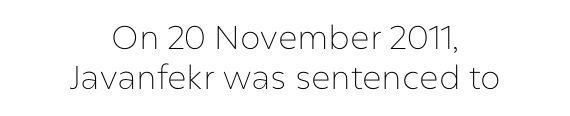
A centered setting, common on invitations and titles, is used for this passage. Is this a sans? Yes — the strokes have no serifs. Stem width sits at or under what a default text font uses. Short note: letters normally spaced.
